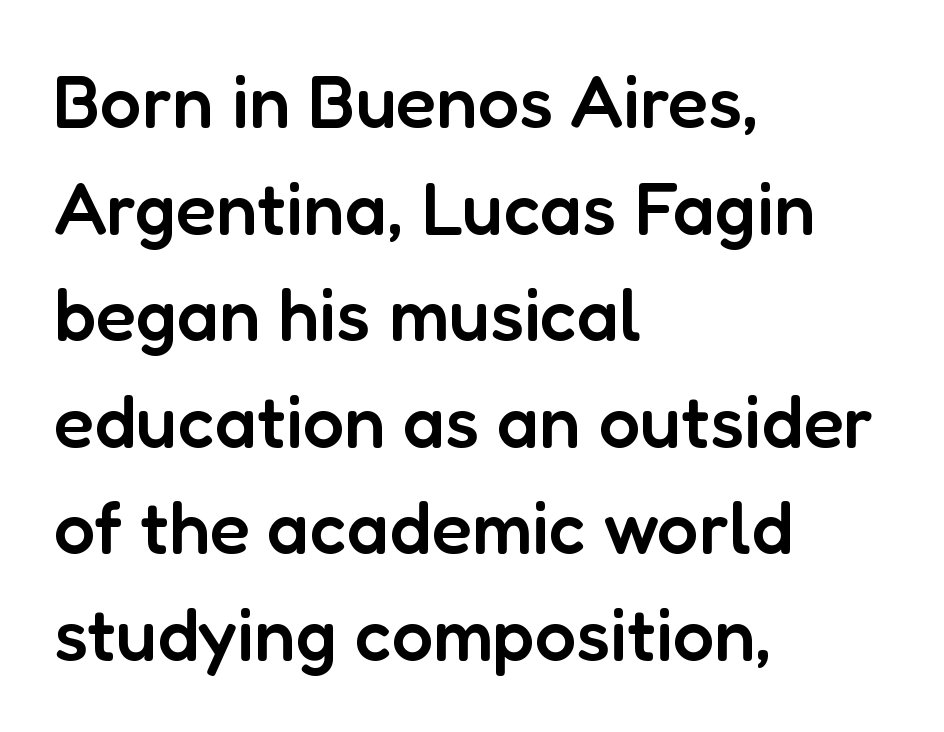
{"serif": "no", "italic": "no", "bold": "semi", "weight": "semibold", "width": "normal", "stroke_contrast": "low", "x_height": "medium", "monospaced": "no", "underline": "no", "align": "left", "line_spacing": "normal", "line_spacing_ratio": 1.44, "letter_spacing": "normal", "letter_spacing_em": 0.0, "glyph_px": 74}
